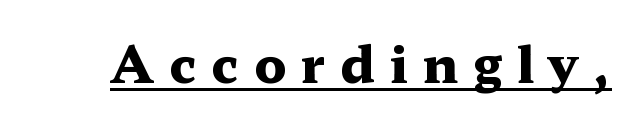
The image shows 51 px heavy, wide serif type, upright; set unusually wide letter spacing (+0.29 em), underlined; medium stroke contrast and a medium x-height.
